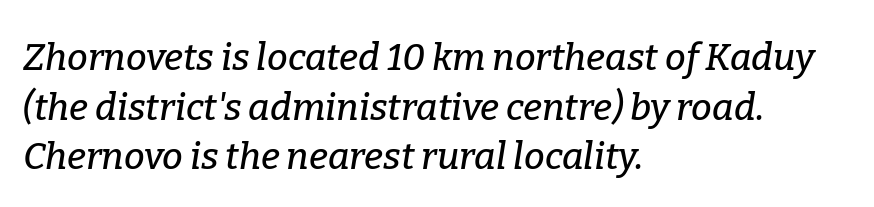
{"serif": "yes", "italic": "yes", "lean": "right", "slant_degrees": 9, "width": "normal", "stroke_contrast": "low", "x_height": "medium", "monospaced": "no", "underline": "no", "align": "left", "line_spacing": "normal", "line_spacing_ratio": 1.34, "letter_spacing": "normal", "letter_spacing_em": 0.0, "glyph_px": 37}
